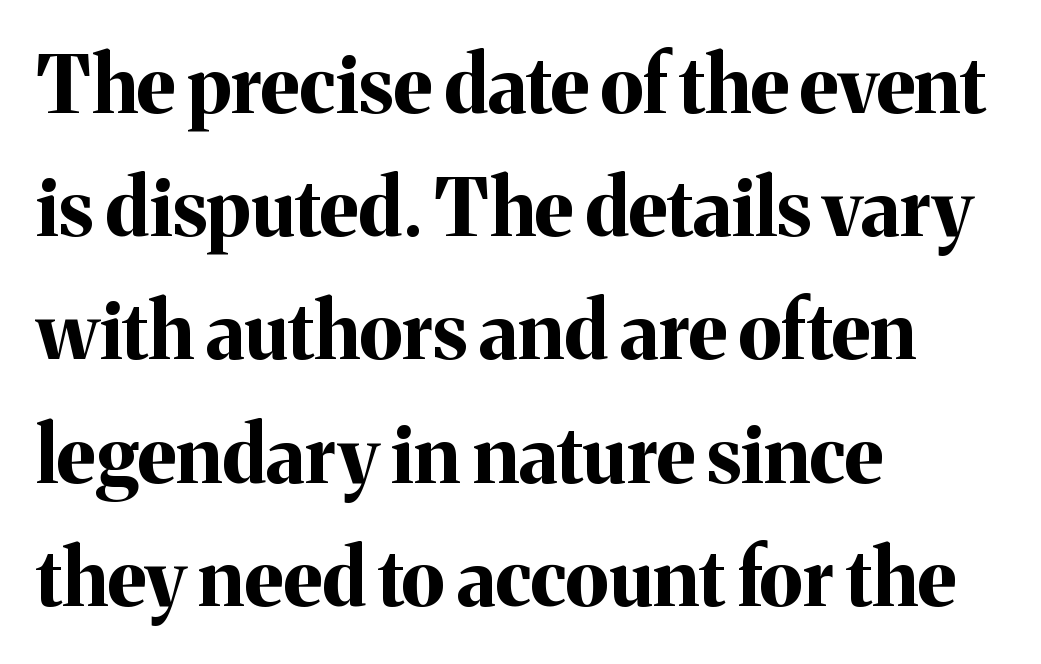
These lines are composed in type with serifs. Spacing between characters is what you'd get straight out of the box. The line-height multiplier appears to be the usual default. Italic? Not at all — the glyphs are vertical. Clear beneath every line of the passage. You could not count columns in this text — the font is proportionally spaced.
